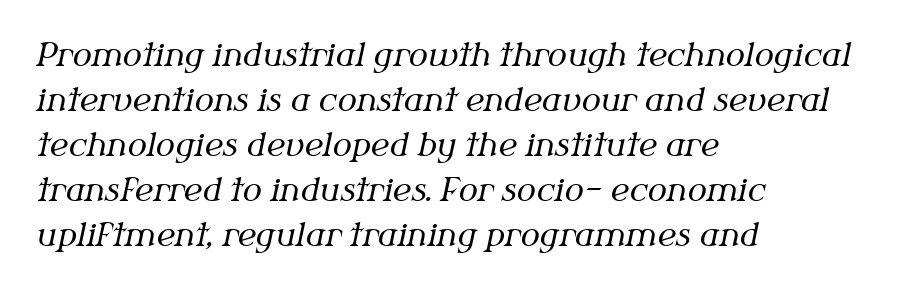
Q: Is the text bold? A: No.
Q: Is the text italic (slanted)? A: Yes, it leans right by about 12 degrees.
Q: Is the typeface a serif or a sans-serif typeface? A: Serif.
Q: Is the text underlined? A: No.
Q: How is the paragraph aligned? A: Left-aligned.
Q: Is the spacing between letters normal or unusually wide? A: Normal.
Q: Is the spacing between lines tight, normal or loose? A: Normal.
Q: Width (condensed, normal, or wide)? A: Normal.
Q: Stroke contrast? A: Medium.
Q: x-height? A: Medium.
Q: Monospaced? A: No.
